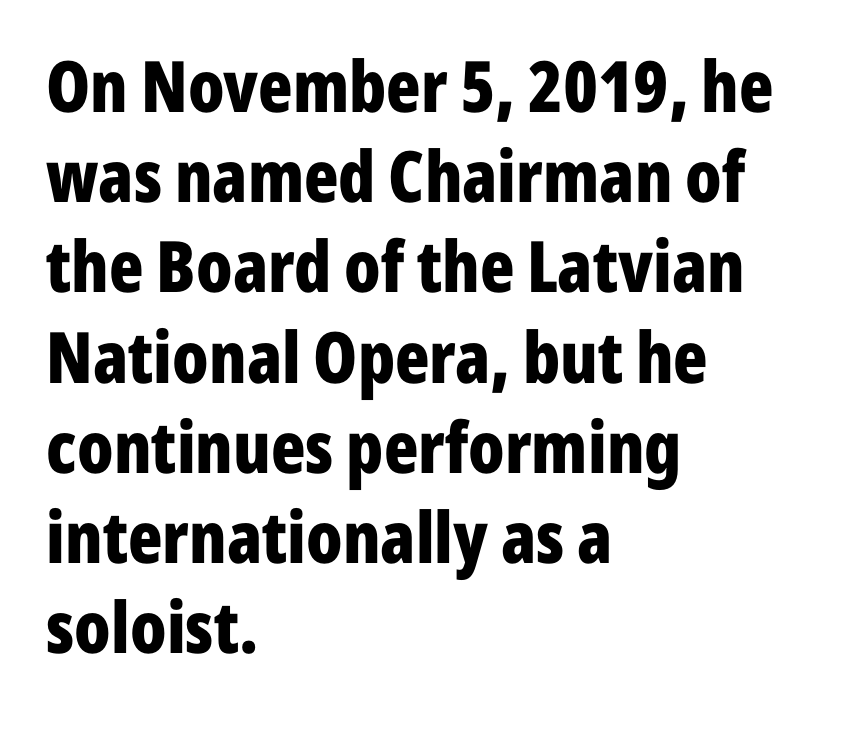
There is no visible air inserted between adjacent glyphs. Is there any slant? The stems are plumb. These lines stack with their left ends in a neat column. Honestly, there is no underline to notice here at all. The block of text has a typical density, with ordinary space between rows.
